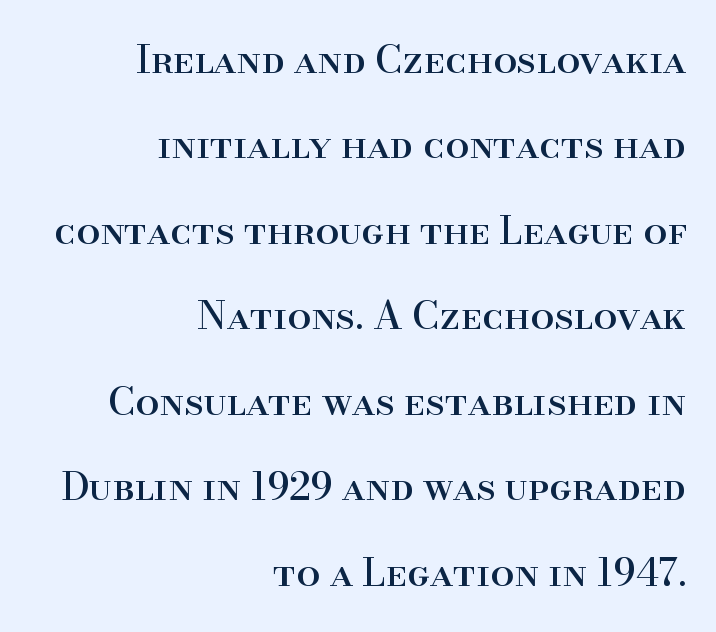
Q: Is the text italic (slanted)? A: No, it is upright.
Q: Is the typeface a serif or a sans-serif typeface? A: Serif.
Q: Is the text underlined? A: No.
Q: How is the paragraph aligned? A: Right-aligned.
Q: Is the spacing between letters normal or unusually wide? A: Normal.
Q: Is the spacing between lines tight, normal or loose? A: Loose.
Q: Width (condensed, normal, or wide)? A: Normal.
Q: Stroke contrast? A: High.
Q: x-height? A: Small.
Q: Monospaced? A: No.
